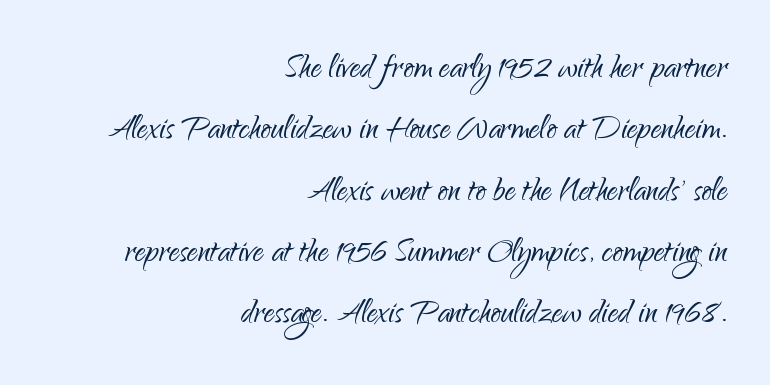
Q: Is the text bold? A: No.
Q: Is the text italic (slanted)? A: Yes.
Q: Is the typeface a serif or a sans-serif typeface? A: Sans-serif.
Q: Is the text underlined? A: No.
Q: How is the paragraph aligned? A: Right-aligned.
Q: Is the spacing between letters normal or unusually wide? A: Normal.
Q: Is the spacing between lines tight, normal or loose? A: Normal.
Q: Width (condensed, normal, or wide)? A: Normal.
Q: Stroke contrast? A: Low.
Q: x-height? A: Small.
Q: Monospaced? A: No.
